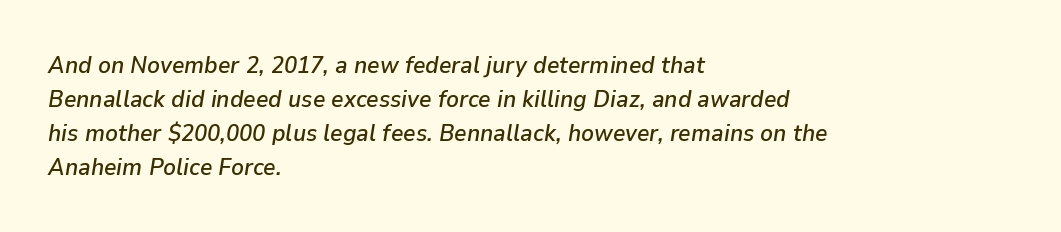
Q: Is the text italic (slanted)? A: Yes, it leans right by about 9 degrees.
Q: Is the text underlined? A: No.
Q: How is the paragraph aligned? A: Left-aligned.
Q: Is the spacing between letters normal or unusually wide? A: Normal.
Q: Is the spacing between lines tight, normal or loose? A: Normal.
